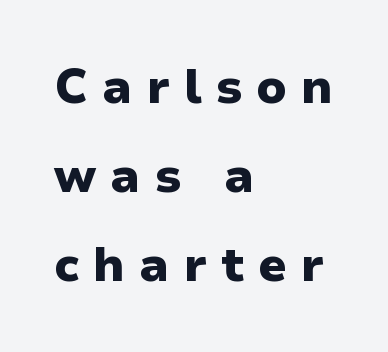
Q: Is the text bold? A: Yes.
Q: Is the text italic (slanted)? A: No, it is upright.
Q: Is the typeface a serif or a sans-serif typeface? A: Sans-serif.
Q: Is the text underlined? A: No.
Q: How is the paragraph aligned? A: Left-aligned.
Q: Is the spacing between letters normal or unusually wide? A: Unusually wide.
Q: Width (condensed, normal, or wide)? A: Normal.
Q: Stroke contrast? A: Low.
Q: x-height? A: Medium.
Q: Monospaced? A: No.
